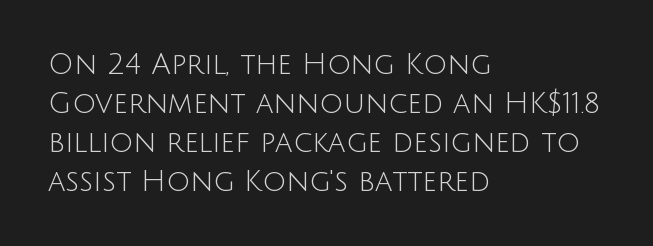
Q: Is the text bold? A: No.
Q: Is the text italic (slanted)? A: No, it is upright.
Q: Is the typeface a serif or a sans-serif typeface? A: Sans-serif.
Q: Is the text underlined? A: No.
Q: How is the paragraph aligned? A: Left-aligned.
Q: Is the spacing between letters normal or unusually wide? A: Normal.
Q: Is the spacing between lines tight, normal or loose? A: Normal.
Q: Width (condensed, normal, or wide)? A: Normal.
Q: Stroke contrast? A: Low.
Q: x-height? A: Large.
Q: Monospaced? A: No.
